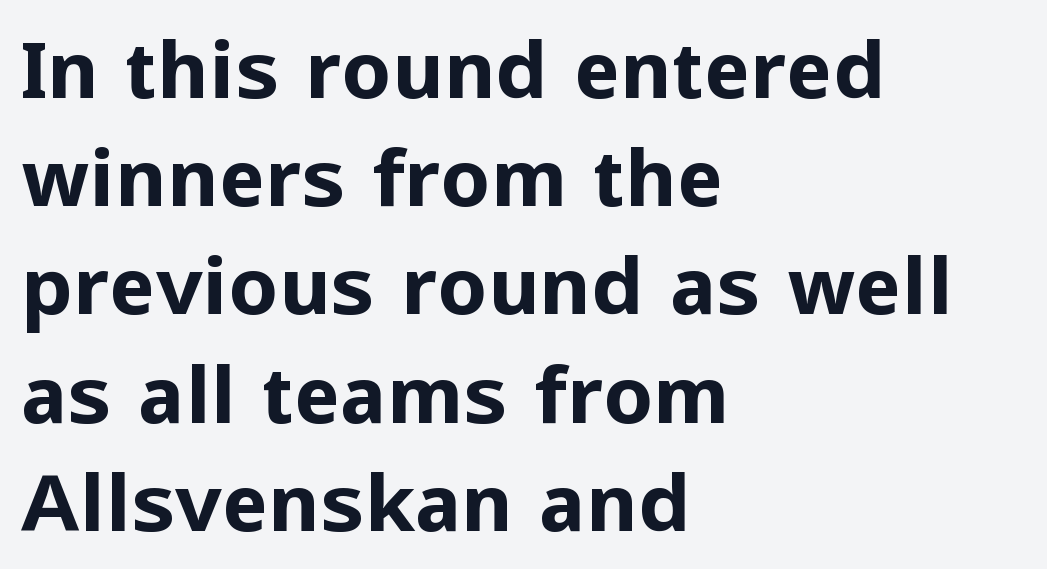
{"serif": "no", "italic": "no", "bold": "yes", "weight": "bold", "width": "normal", "stroke_contrast": "low", "x_height": "medium", "monospaced": "no", "underline": "no", "align": "left", "line_spacing": "normal", "line_spacing_ratio": 1.37, "letter_spacing": "normal", "letter_spacing_em": 0.0, "glyph_px": 79}
